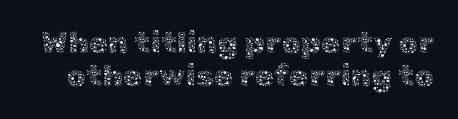
Type without underlining. The leading is snug, giving the passage a crowded texture. The type sits square on the baseline with zero lean. The line texture is even and compact thanks to regular tracking. These lines are rendered in a variable-pitch font.
